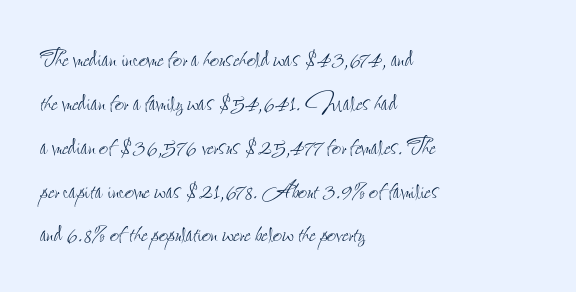
This sample is left-justified, so line endings fall wherever the words run out. These glyphs show unthickened strokes, regular width or finer. A typesetter would call this proportional, since set widths differ per character. No word sits above an underline.
